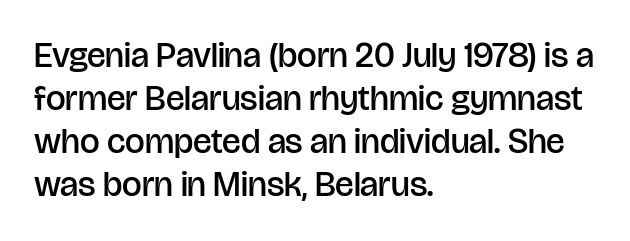
Q: Is the text bold? A: Semi-bold.
Q: Is the text italic (slanted)? A: No, it is upright.
Q: Is the typeface a serif or a sans-serif typeface? A: Sans-serif.
Q: Is the text underlined? A: No.
Q: How is the paragraph aligned? A: Left-aligned.
Q: Is the spacing between letters normal or unusually wide? A: Normal.
Q: Width (condensed, normal, or wide)? A: Normal.
Q: Stroke contrast? A: Low.
Q: x-height? A: Large.
Q: Monospaced? A: No.
